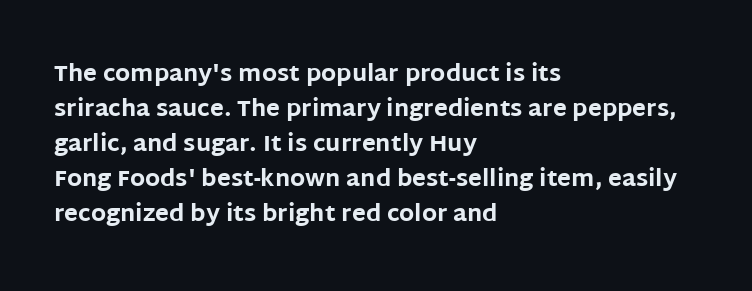
A normal amount of white space separates one row of letters from the next. The lines in this sample share a left origin and differ only in where they stop. Characters follow at the spacing the type designer built in. In terms of weight, the rendering is a true, heavy bold.
